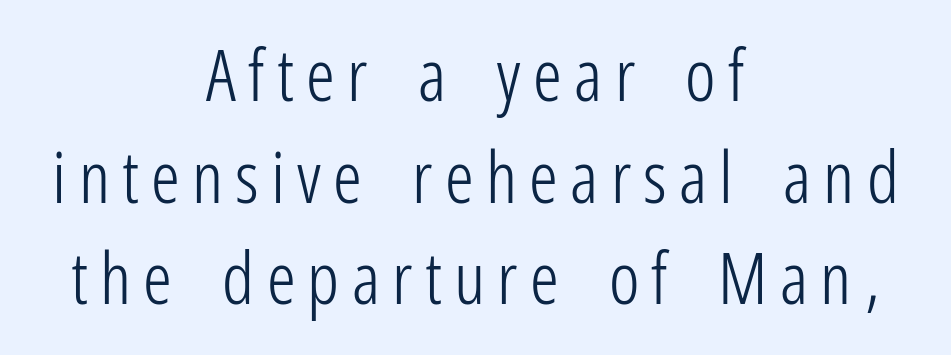
The image shows 72 px light, condensed sans-serif type, upright; set centered, normal line spacing (1.41x), not underlined; low stroke contrast and a medium x-height.
